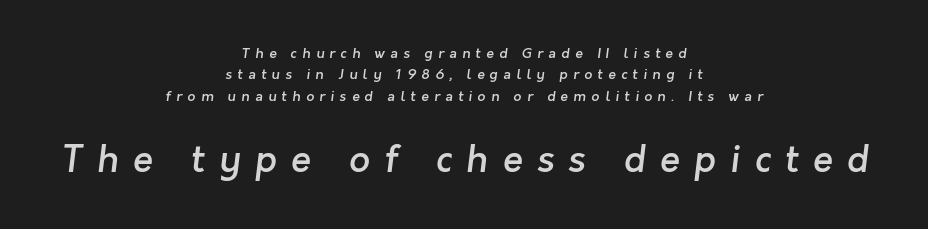
{"serif": "no", "bold": "semi", "weight": "semibold", "width": "normal", "stroke_contrast": "low", "x_height": "medium", "monospaced": "no", "underline": "no", "align": "center", "line_spacing": "normal", "line_spacing_ratio": 1.53, "letter_spacing": "wide", "letter_spacing_em": 0.38, "larger_block": "second", "size_ratio": 2.64, "glyph_px": 37}
